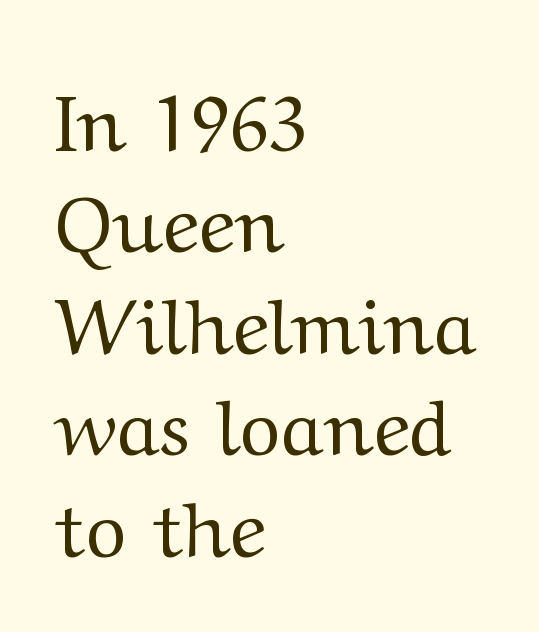
Q: Is the text bold? A: No.
Q: Is the text italic (slanted)? A: No, it is upright.
Q: Is the typeface a serif or a sans-serif typeface? A: Serif.
Q: Is the text underlined? A: No.
Q: How is the paragraph aligned? A: Left-aligned.
Q: Is the spacing between letters normal or unusually wide? A: Normal.
Q: Is the spacing between lines tight, normal or loose? A: Normal.
Q: Width (condensed, normal, or wide)? A: Wide.
Q: Stroke contrast? A: Medium.
Q: x-height? A: Medium.
Q: Monospaced? A: No.
